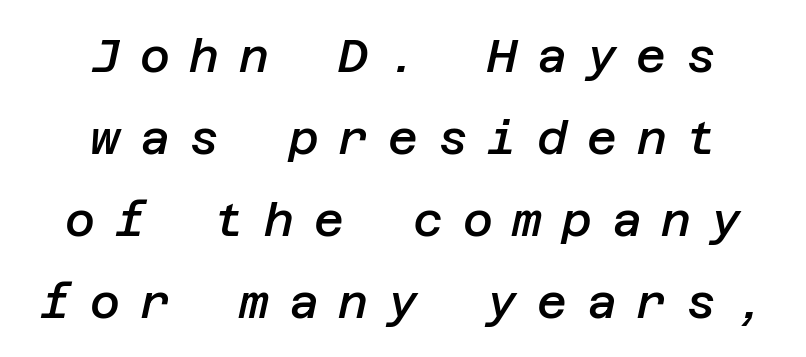
Q: Is the text bold? A: Semi-bold.
Q: Is the text italic (slanted)? A: Yes, it leans right by about 12 degrees.
Q: Is the text underlined? A: No.
Q: How is the paragraph aligned? A: Centered.
Q: Is the spacing between letters normal or unusually wide? A: Unusually wide.
Q: Width (condensed, normal, or wide)? A: Normal.
Q: Stroke contrast? A: Low.
Q: x-height? A: Large.
